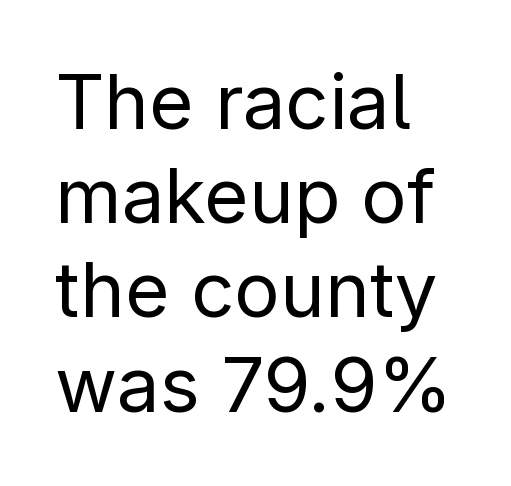
This sample has the flowing, uneven cadence of proportional lettering. You can tell it's not italic because the verticals are truly vertical. Each stroke keeps to a modest, everyday thickness or less. Students, note that the glyphs here touch the page at normal intervals. The rag falls on the right side of this text block. The glyphs in this specimen are sans serif.
